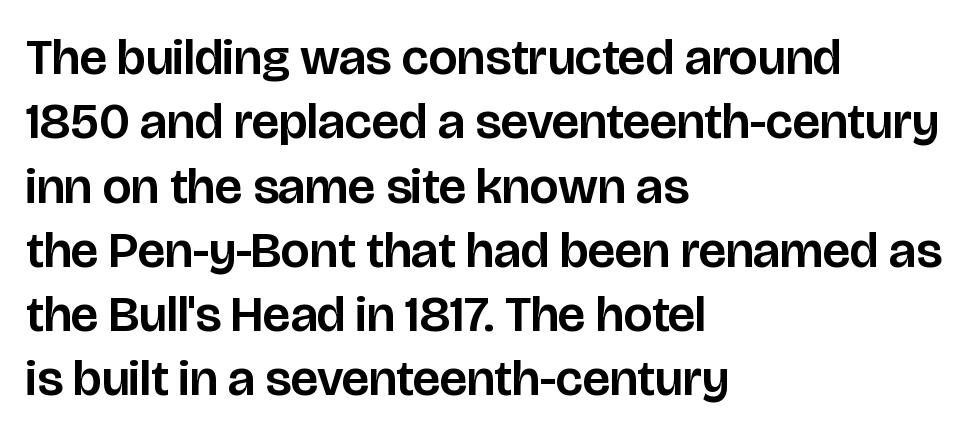
Q: Is the text italic (slanted)? A: No, it is upright.
Q: Is the typeface a serif or a sans-serif typeface? A: Sans-serif.
Q: Is the text underlined? A: No.
Q: How is the paragraph aligned? A: Left-aligned.
Q: Is the spacing between letters normal or unusually wide? A: Normal.
Q: Is the spacing between lines tight, normal or loose? A: Normal.
Q: Width (condensed, normal, or wide)? A: Normal.
Q: Stroke contrast? A: Low.
Q: x-height? A: Large.
Q: Monospaced? A: No.
